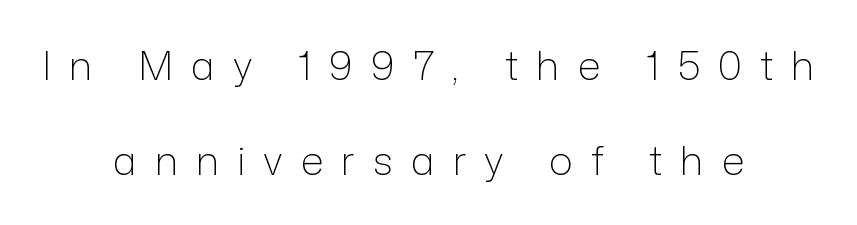
{"serif": "no", "italic": "no", "bold": "no", "weight": "light", "width": "normal", "stroke_contrast": "low", "x_height": "medium", "monospaced": "no", "underline": "no", "align": "center", "line_spacing": "loose", "line_spacing_ratio": 2.38, "letter_spacing": "wide", "letter_spacing_em": 0.45, "glyph_px": 40}
